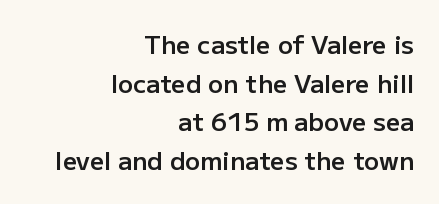
A roman cut, with each character standing at attention. A bare baseline throughout the passage. Stems and bowls a touch heavier than normal — semibold. Right-aligned paragraph, ragged on the left. A typesetter would call this leading conventional body-copy spacing.
